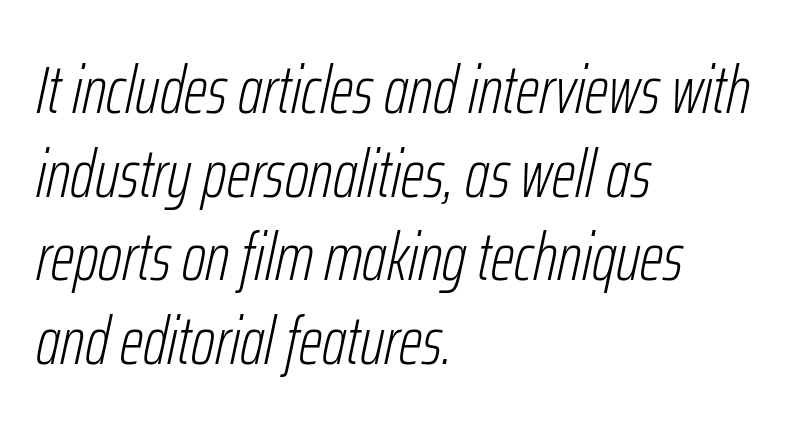
Q: Is the text bold? A: No.
Q: Is the text italic (slanted)? A: Yes, it leans right by about 12 degrees.
Q: Is the text underlined? A: No.
Q: How is the paragraph aligned? A: Left-aligned.
Q: Is the spacing between letters normal or unusually wide? A: Normal.
Q: Is the spacing between lines tight, normal or loose? A: Normal.
Q: Width (condensed, normal, or wide)? A: Condensed.
Q: Stroke contrast? A: Low.
Q: x-height? A: Medium.
Q: Monospaced? A: No.
